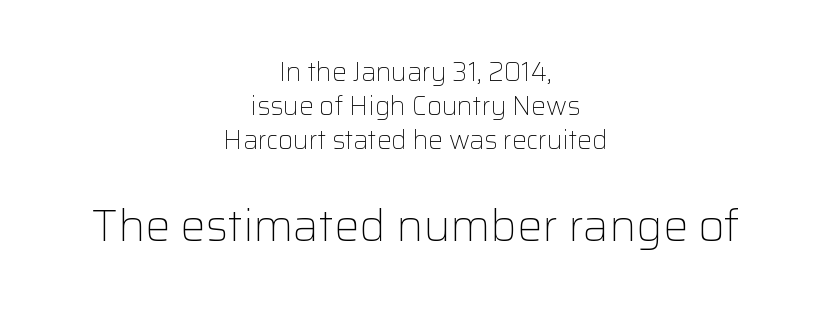
{"serif": "no", "italic": "no", "bold": "no", "weight": "light", "width": "normal", "stroke_contrast": "low", "x_height": "medium", "monospaced": "no", "underline": "no", "align": "center", "line_spacing": "normal", "line_spacing_ratio": 1.31, "letter_spacing": "normal", "letter_spacing_em": 0.0, "larger_block": "second", "size_ratio": 1.73, "glyph_px": 45}
